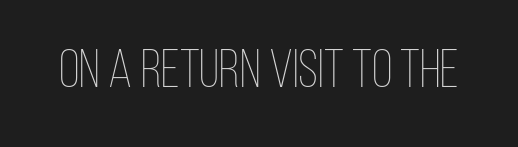
The image shows 54 px thin, condensed type, upright; set normal letter spacing, not underlined; low stroke contrast and a large x-height.
